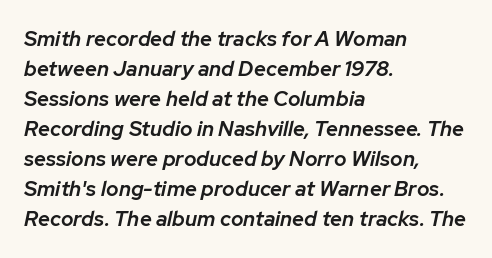
The image shows 21 px text type, italic (leaning right); set left-aligned, normal line spacing (1.43x), normal letter spacing, not underlined.
